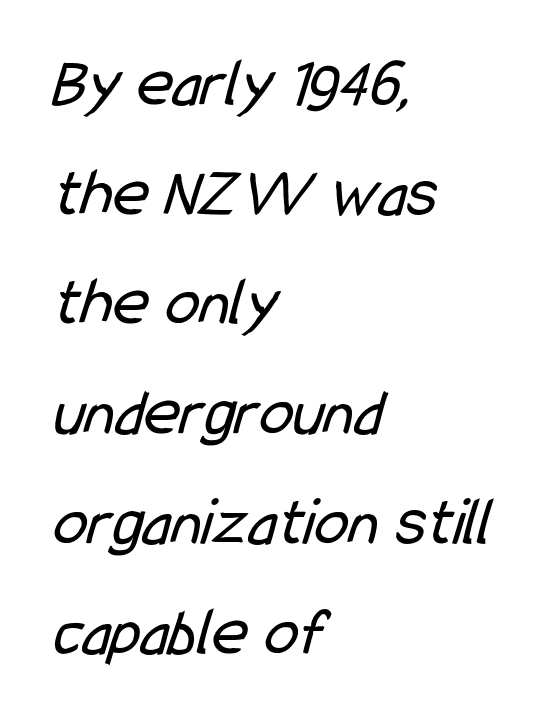
The image shows 69 px regular-weight, condensed sans-serif type; set left-aligned, normal line spacing (1.59x), normal letter spacing, not underlined; low stroke contrast and a medium x-height.
